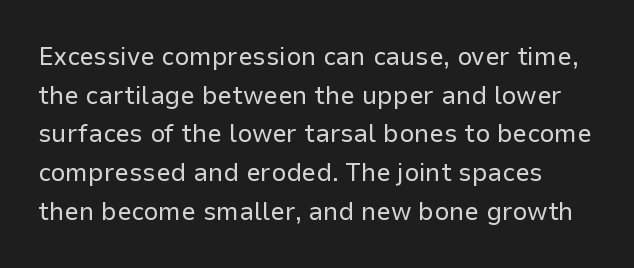
The image shows 26 px text type, upright; set normal line spacing (1.49x), normal letter spacing, not underlined.
